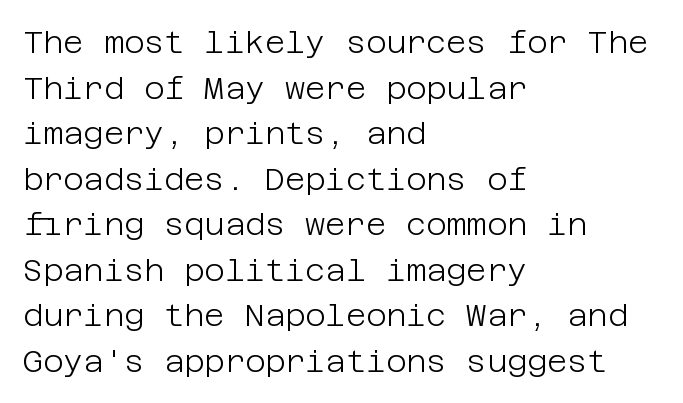
The image shows 31 px light sans-serif type, upright; set left-aligned, normal line spacing (1.47x), normal letter spacing, not underlined; low stroke contrast and a large x-height.
